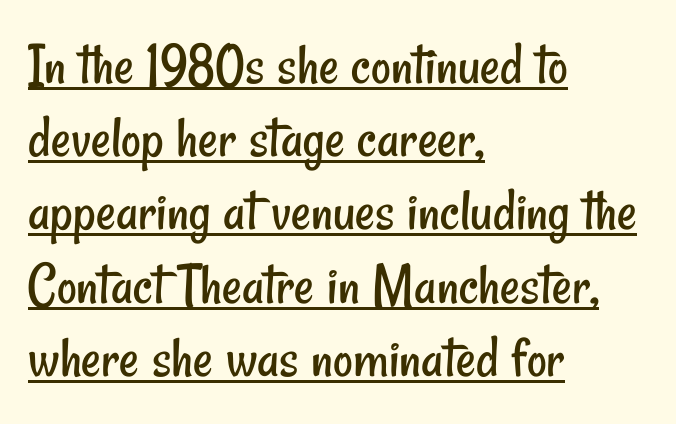
Stroke thickness stays within the range of a standard reading face or lighter. Unlike a traditional serif, this face leaves its strokes unadorned. Letter spacing: default. Leftover space on each line is placed entirely after the last word. Character widths vary here, with narrow letters taking less room than wide ones.
